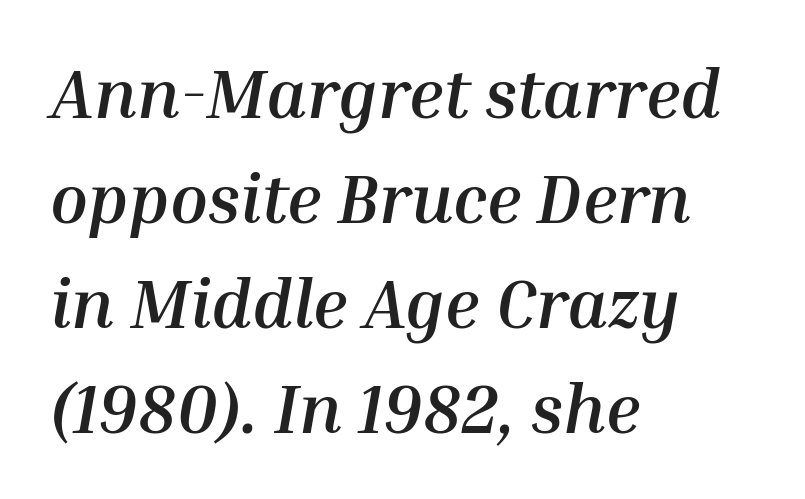
The image shows 69 px semibold type, italic (leaning right); set left-aligned, normal line spacing (1.52x), normal letter spacing, not underlined; medium stroke contrast and a medium x-height.
